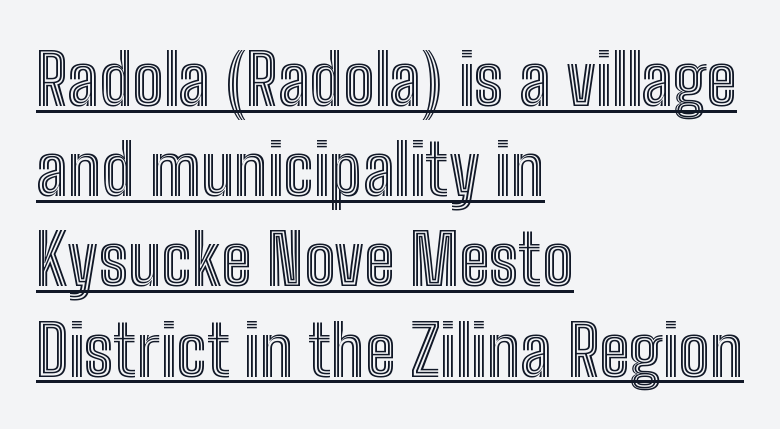
Q: Is the text italic (slanted)? A: No, it is upright.
Q: Is the text underlined? A: Yes.
Q: How is the paragraph aligned? A: Left-aligned.
Q: Is the spacing between letters normal or unusually wide? A: Normal.
Q: Is the spacing between lines tight, normal or loose? A: Normal.
Q: Width (condensed, normal, or wide)? A: Condensed.
Q: x-height? A: Medium.
Q: Monospaced? A: No.
